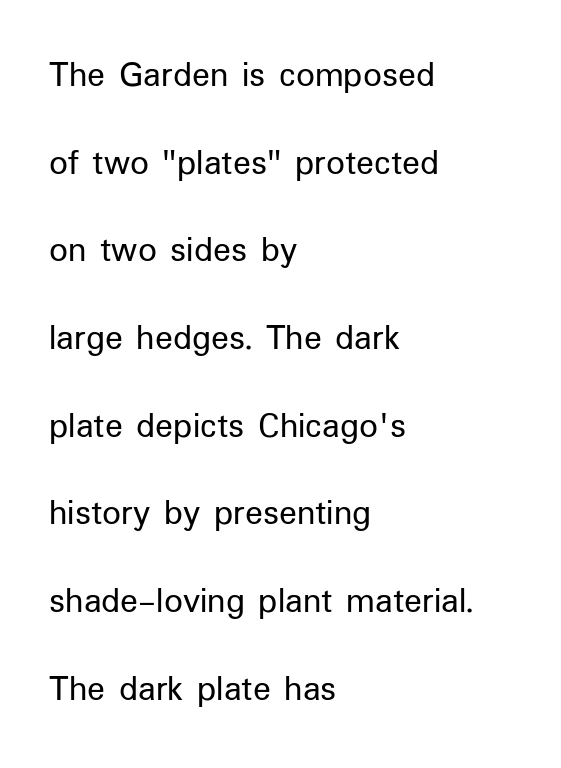
The image shows 37 px regular-weight sans-serif type, upright; set left-aligned, loose line spacing (2.37x), normal letter spacing, not underlined; low stroke contrast and a medium x-height.
